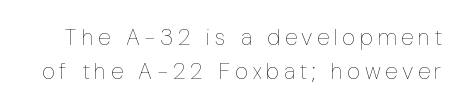
The image shows 23 px text type, upright; set normal line spacing (1.49x), unusually wide letter spacing (+0.2 em), not underlined.
